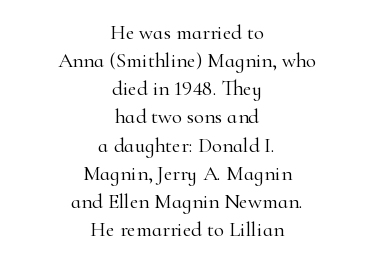
Q: Is the text bold? A: No.
Q: Is the text italic (slanted)? A: No, it is upright.
Q: Is the text underlined? A: No.
Q: How is the paragraph aligned? A: Centered.
Q: Is the spacing between letters normal or unusually wide? A: Normal.
Q: Is the spacing between lines tight, normal or loose? A: Normal.
